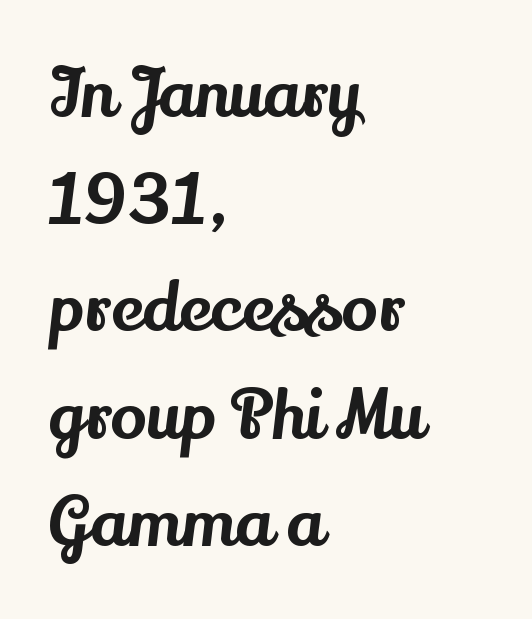
The image shows 67 px serif type; set left-aligned, normal line spacing (1.6x), normal letter spacing, not underlined; medium stroke contrast and a small x-height.
